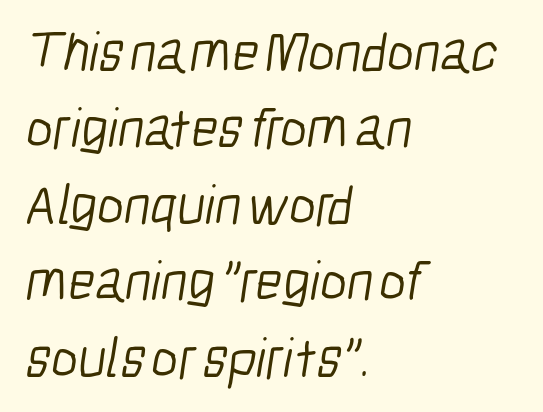
{"serif": "no", "bold": "no", "weight": "light", "width": "condensed", "stroke_contrast": "low", "x_height": "medium", "monospaced": "no", "underline": "no", "align": "left", "line_spacing": "normal", "line_spacing_ratio": 1.34, "letter_spacing": "normal", "letter_spacing_em": 0.0, "glyph_px": 57}
